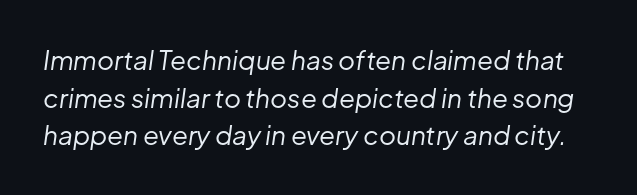
{"italic": "yes", "lean": "right", "slant_degrees": 8, "bold": "no", "underline": "no", "line_spacing": "normal", "line_spacing_ratio": 1.45, "letter_spacing": "normal", "letter_spacing_em": 0.0, "glyph_px": 26}
